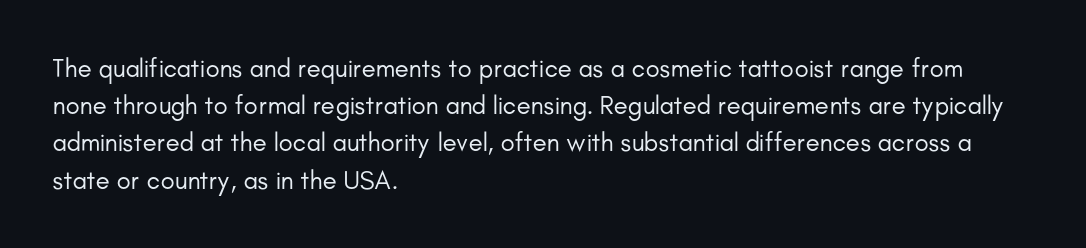
The rendering anchors every line to the left-hand side. A clean baseline with only descenders dipping below it. No chunkiness to these letters — they're not bold. Leading matches the norm, producing a regular column. Ascenders rise straight up at ninety degrees. Nobody touched the tracking dial on this one.
